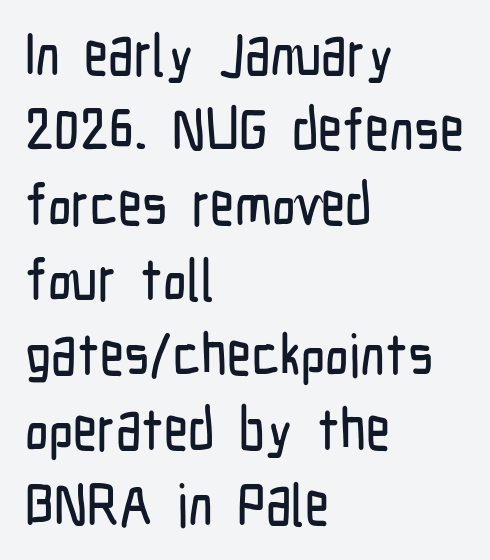
{"serif": "no", "italic": "no", "width": "condensed", "stroke_contrast": "low", "x_height": "medium", "monospaced": "no", "underline": "no", "align": "left", "line_spacing": "normal", "line_spacing_ratio": 1.27, "letter_spacing": "normal", "letter_spacing_em": 0.0, "glyph_px": 59}
